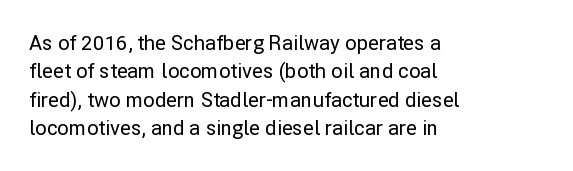
The image shows 20 px text type, upright; set left-aligned, normal line spacing (1.42x), normal letter spacing, not underlined.
